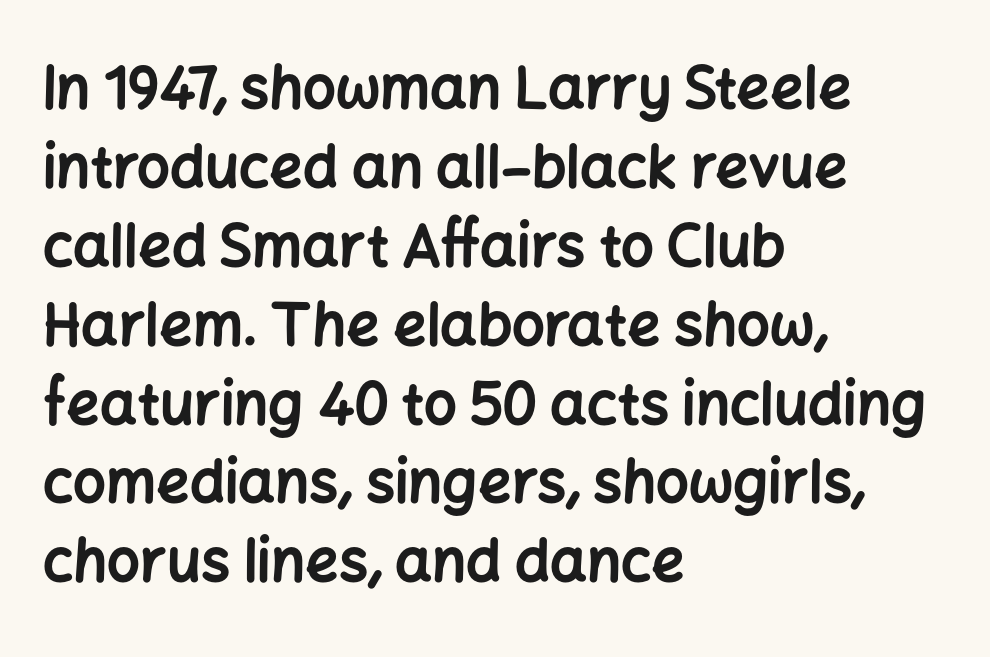
The image shows 58 px bold sans-serif type, upright; set left-aligned, normal line spacing (1.36x), normal letter spacing, not underlined; low stroke contrast and a medium x-height.
